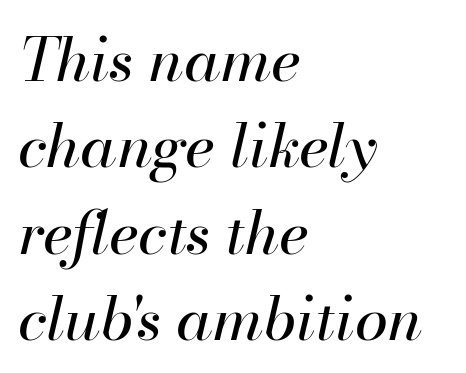
Glance below the letters and you will spot only blank space. Stem width sits at or under what a default text font uses. The line-height multiplier appears to be the usual default. There is no visible air inserted between adjacent glyphs. Where is the straight margin? On the left.
